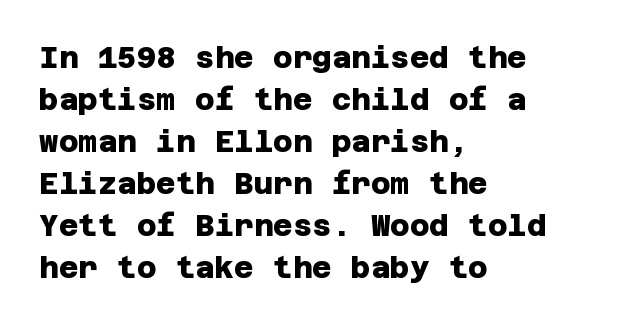
Q: Is the text bold? A: Yes.
Q: Is the typeface a serif or a sans-serif typeface? A: Sans-serif.
Q: Is the text underlined? A: No.
Q: How is the paragraph aligned? A: Left-aligned.
Q: Is the spacing between letters normal or unusually wide? A: Normal.
Q: Is the spacing between lines tight, normal or loose? A: Normal.
Q: Width (condensed, normal, or wide)? A: Normal.
Q: Stroke contrast? A: Low.
Q: x-height? A: Large.
